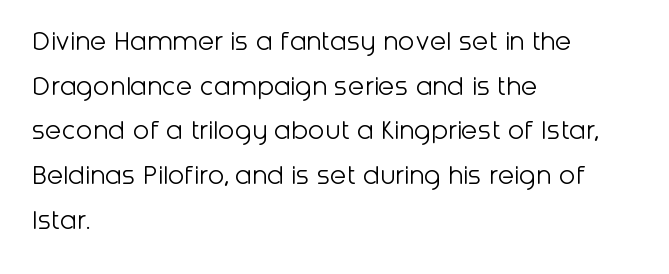
Heaviness? Minimal to ordinary, like unemphasized prose. The text block is weighted toward the left margin, trailing off unevenly rightward. Students, observe: this is what conventionally led text looks like. Italic: no, the glyphs are upright roman.
